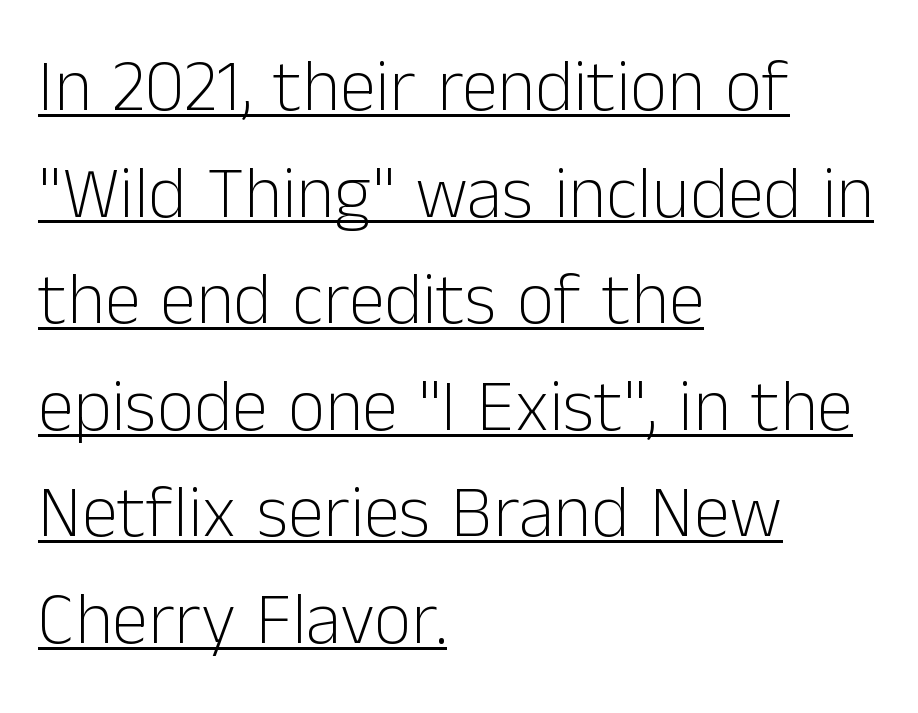
Q: Is the text bold? A: No.
Q: Is the text italic (slanted)? A: No, it is upright.
Q: Is the typeface a serif or a sans-serif typeface? A: Sans-serif.
Q: Is the text underlined? A: Yes.
Q: How is the paragraph aligned? A: Left-aligned.
Q: Is the spacing between letters normal or unusually wide? A: Normal.
Q: Is the spacing between lines tight, normal or loose? A: Normal.
Q: Width (condensed, normal, or wide)? A: Normal.
Q: Stroke contrast? A: Low.
Q: x-height? A: Medium.
Q: Monospaced? A: No.
